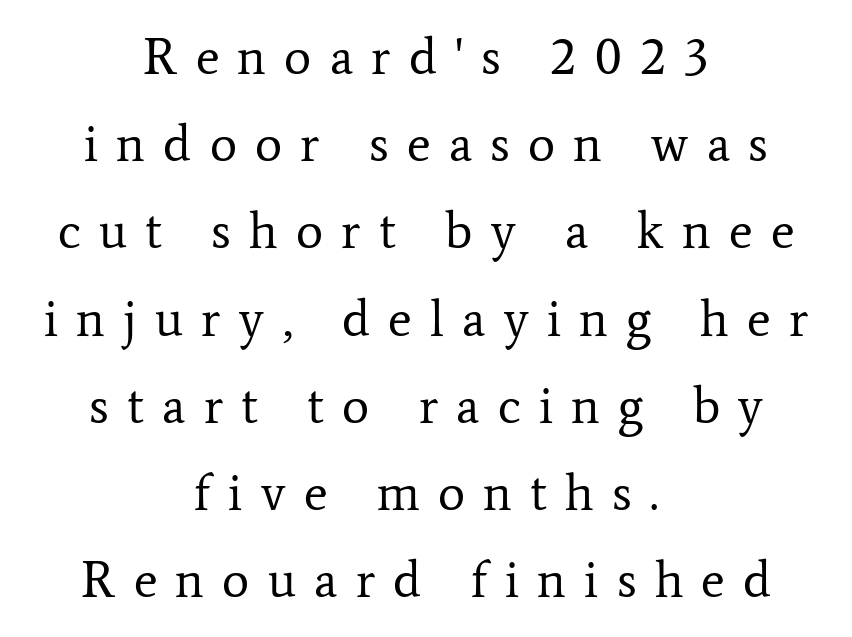
The image shows 51 px regular-weight serif type, upright; set centered, line spacing 1.71x, unusually wide letter spacing (+0.36 em), not underlined; low stroke contrast and a medium x-height.
